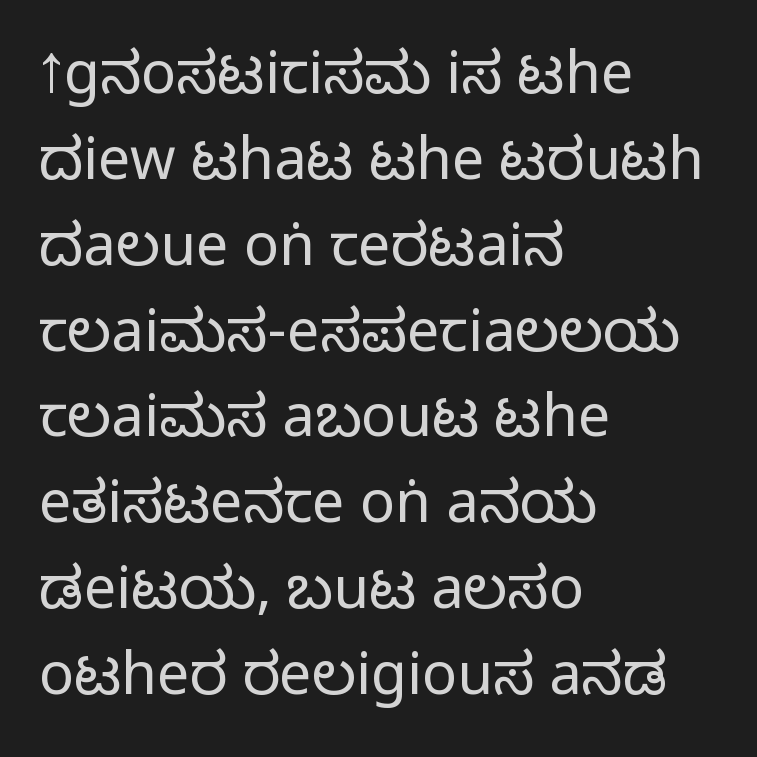
The image shows 58 px condensed sans-serif type, upright; set left-aligned, normal line spacing (1.48x), normal letter spacing, not underlined; medium stroke contrast.
